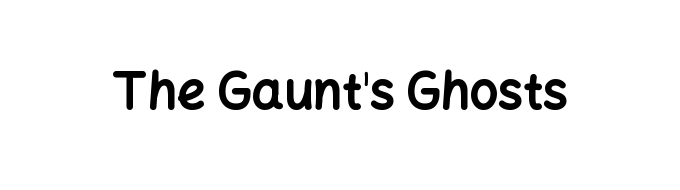
The image shows 50 px bold sans-serif type, upright; set normal letter spacing, not underlined; low stroke contrast and a medium x-height.
